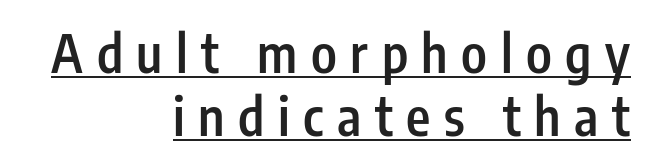
Q: Is the text bold? A: Semi-bold.
Q: Is the text italic (slanted)? A: No, it is upright.
Q: Is the typeface a serif or a sans-serif typeface? A: Sans-serif.
Q: Is the text underlined? A: Yes.
Q: How is the paragraph aligned? A: Right-aligned.
Q: Is the spacing between letters normal or unusually wide? A: Unusually wide.
Q: Width (condensed, normal, or wide)? A: Condensed.
Q: Stroke contrast? A: Low.
Q: x-height? A: Medium.
Q: Monospaced? A: No.
